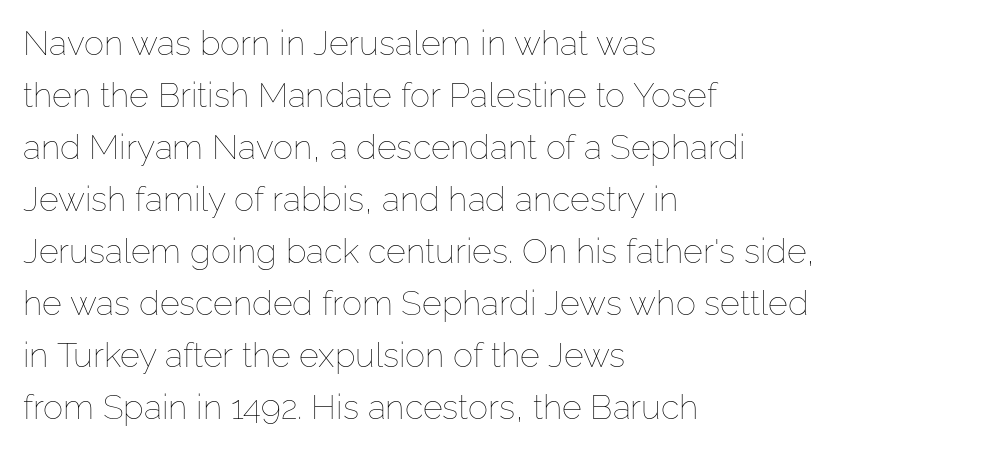
{"italic": "no", "bold": "no", "weight": "thin", "width": "normal", "stroke_contrast": "low", "x_height": "medium", "monospaced": "no", "underline": "no", "align": "left", "line_spacing": "normal", "line_spacing_ratio": 1.53, "letter_spacing": "normal", "letter_spacing_em": 0.0, "glyph_px": 34}
